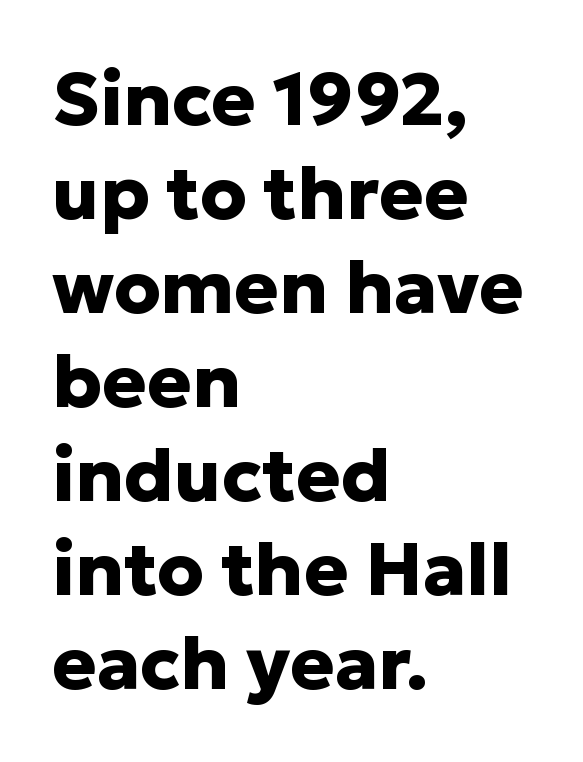
The image shows 74 px heavy sans-serif type, upright; set left-aligned, normal line spacing (1.27x), normal letter spacing, not underlined; low stroke contrast and a medium x-height.
